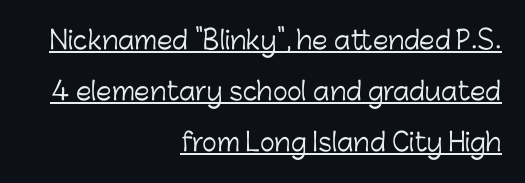
The image shows 25 px text type, upright; set right-aligned, loose line spacing (2.05x), normal letter spacing, underlined.
